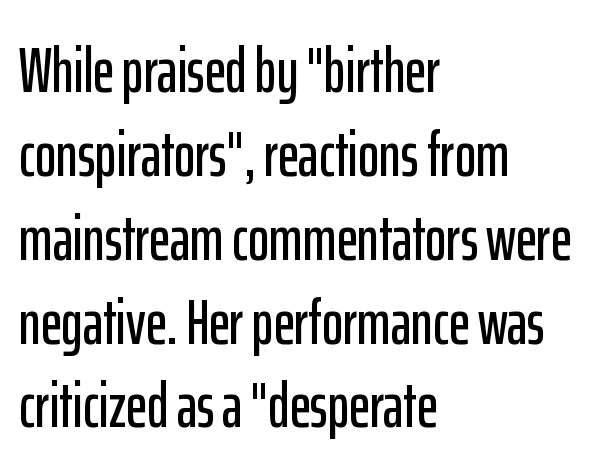
Q: Is the text italic (slanted)? A: No, it is upright.
Q: Is the typeface a serif or a sans-serif typeface? A: Sans-serif.
Q: Is the text underlined? A: No.
Q: How is the paragraph aligned? A: Left-aligned.
Q: Is the spacing between letters normal or unusually wide? A: Normal.
Q: Is the spacing between lines tight, normal or loose? A: Normal.
Q: Width (condensed, normal, or wide)? A: Condensed.
Q: Stroke contrast? A: Low.
Q: x-height? A: Medium.
Q: Monospaced? A: No.
